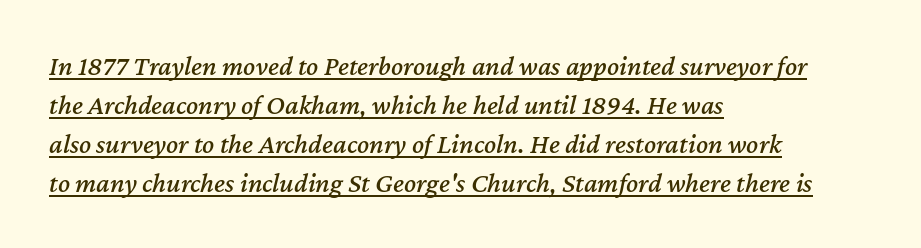
{"italic": "yes", "lean": "right", "slant_degrees": 12, "width": "normal", "stroke_contrast": "medium", "x_height": "medium", "monospaced": "no", "underline": "yes", "align": "left", "line_spacing": "normal", "line_spacing_ratio": 1.39, "letter_spacing": "normal", "letter_spacing_em": 0.0, "glyph_px": 28}
